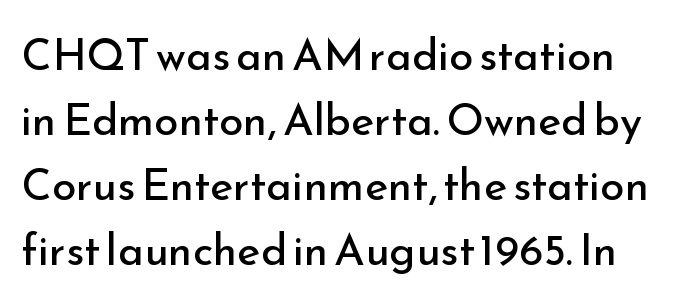
A light-to-regular cut is what we see here. Is this a fixed-width face? No — the glyphs have proportional, varying widths. You can tell from the bare stems that sans-serif type was used. These lines were composed using upright roman letters. The letters sit at their default tracking, neither squeezed nor spread.
